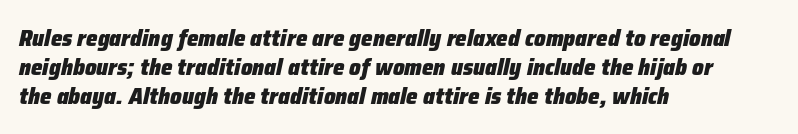
Q: Is the text bold? A: Yes.
Q: Is the text italic (slanted)? A: Yes, it leans right by about 12 degrees.
Q: Is the text underlined? A: No.
Q: How is the paragraph aligned? A: Left-aligned.
Q: Is the spacing between letters normal or unusually wide? A: Normal.
Q: Is the spacing between lines tight, normal or loose? A: Normal.
